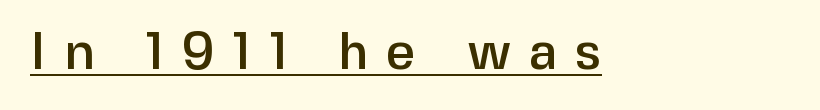
Underline: present. Is the letter spacing exaggerated? Yes — the characters are pushed far apart. The type sits square on the baseline with zero lean. Is this a fixed-width face? No — the glyphs have proportional, varying widths.
